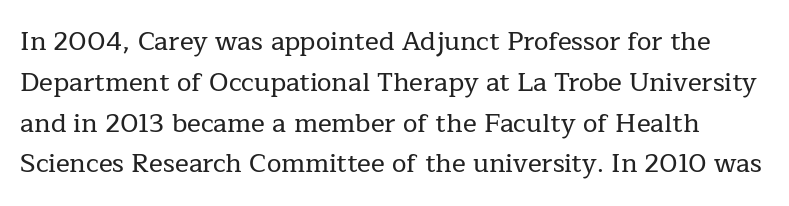
The image shows 26 px text type, upright; set normal line spacing (1.57x), normal letter spacing, not underlined.
